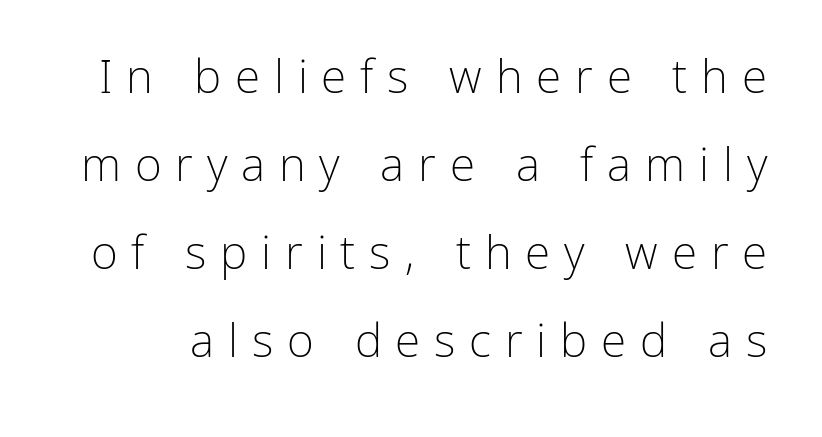
The image shows 46 px light sans-serif type, upright; set loose line spacing (1.91x), unusually wide letter spacing (+0.3 em), not underlined; low stroke contrast and a medium x-height.
